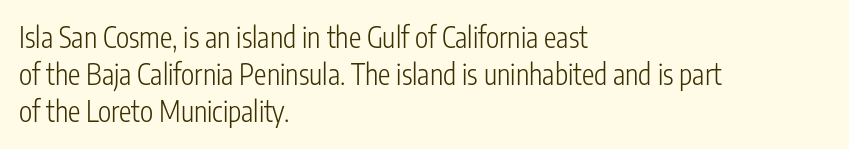
The lettering holds an erect, upright posture throughout. Default kerning and tracking; the words read as compact shapes. No word sits above an underline. Caption: face not bold, strokes unweighted. The leading is moderate, giving the passage an even texture.
